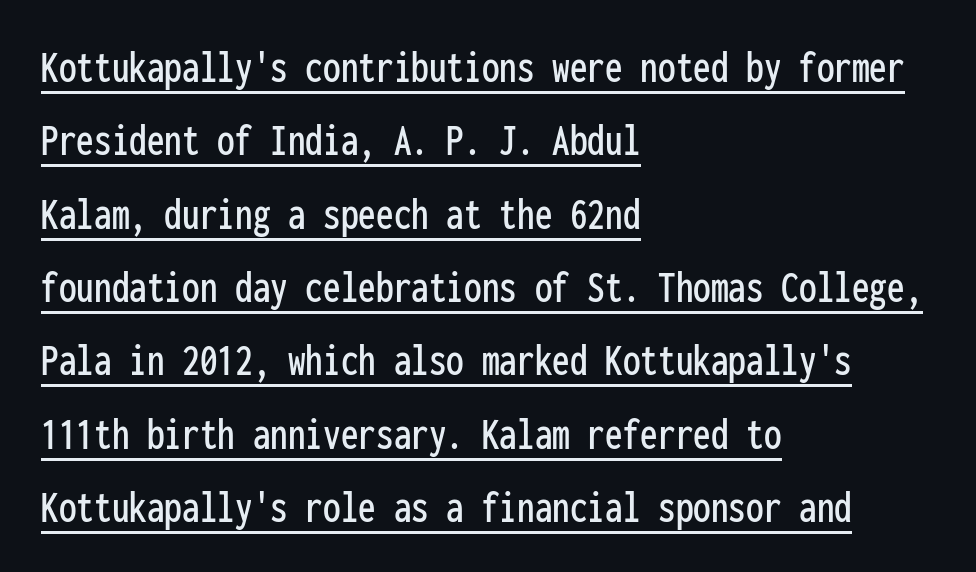
{"serif": "no", "italic": "no", "width": "condensed", "stroke_contrast": "low", "x_height": "medium", "monospaced": "yes", "underline": "yes", "align": "left", "line_spacing": "normal", "line_spacing_ratio": 1.56, "letter_spacing": "normal", "letter_spacing_em": 0.0, "glyph_px": 47}
